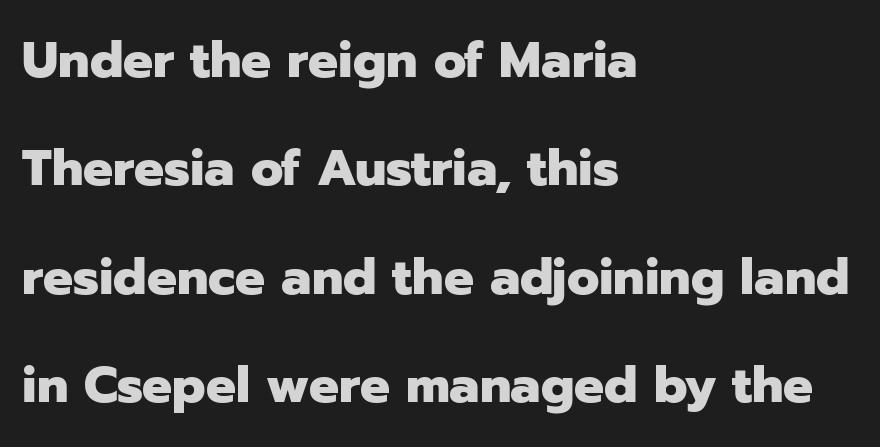
Q: Is the text bold? A: Yes.
Q: Is the text italic (slanted)? A: No, it is upright.
Q: Is the typeface a serif or a sans-serif typeface? A: Sans-serif.
Q: Is the text underlined? A: No.
Q: How is the paragraph aligned? A: Left-aligned.
Q: Is the spacing between letters normal or unusually wide? A: Normal.
Q: Is the spacing between lines tight, normal or loose? A: Loose.
Q: Width (condensed, normal, or wide)? A: Normal.
Q: Stroke contrast? A: Low.
Q: x-height? A: Medium.
Q: Monospaced? A: No.
